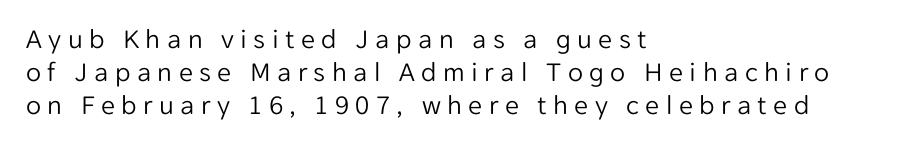
{"serif": "no", "italic": "no", "bold": "no", "weight": "light", "width": "normal", "stroke_contrast": "low", "x_height": "medium", "monospaced": "no", "underline": "no", "align": "left", "line_spacing_ratio": 1.17, "letter_spacing": "wide", "letter_spacing_em": 0.23, "glyph_px": 28}
